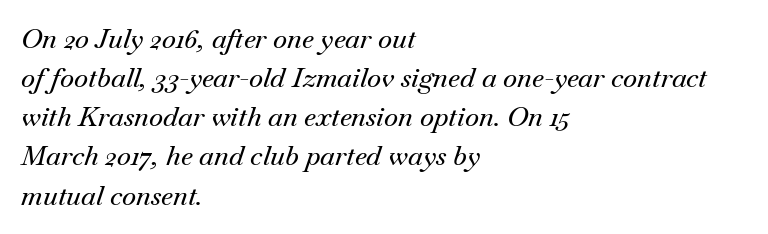
{"italic": "yes", "lean": "right", "slant_degrees": 18, "underline": "no", "align": "left", "line_spacing": "normal", "line_spacing_ratio": 1.45, "letter_spacing": "normal", "letter_spacing_em": 0.0, "glyph_px": 27}
